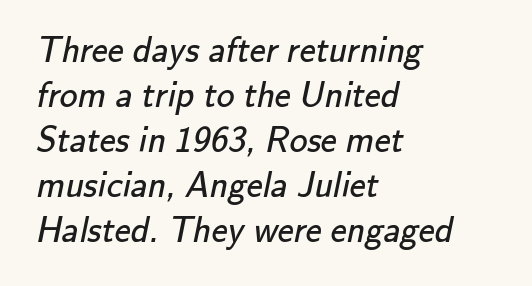
{"serif": "no", "bold": "no", "weight": "regular", "width": "normal", "stroke_contrast": "low", "x_height": "small", "monospaced": "no", "underline": "no", "align": "left", "line_spacing": "normal", "line_spacing_ratio": 1.25, "letter_spacing": "normal", "letter_spacing_em": 0.0, "glyph_px": 36}
